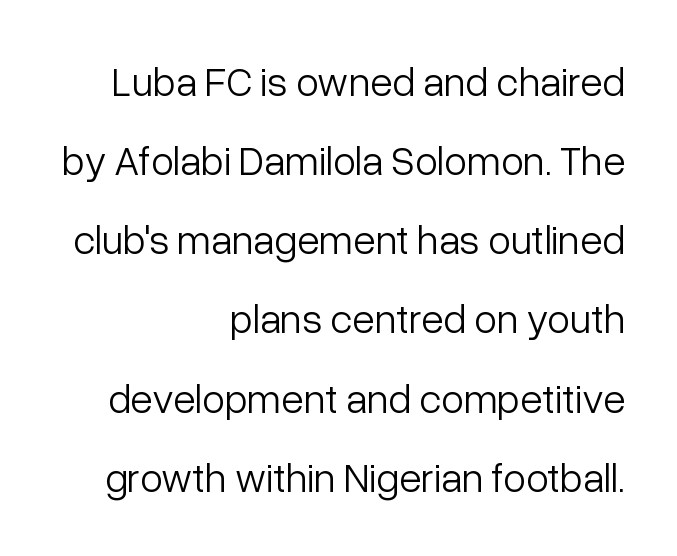
Q: Is the text bold? A: No.
Q: Is the text italic (slanted)? A: No, it is upright.
Q: Is the typeface a serif or a sans-serif typeface? A: Sans-serif.
Q: Is the text underlined? A: No.
Q: How is the paragraph aligned? A: Right-aligned.
Q: Is the spacing between letters normal or unusually wide? A: Normal.
Q: Is the spacing between lines tight, normal or loose? A: Loose.
Q: Width (condensed, normal, or wide)? A: Normal.
Q: Stroke contrast? A: Low.
Q: x-height? A: Medium.
Q: Monospaced? A: No.
